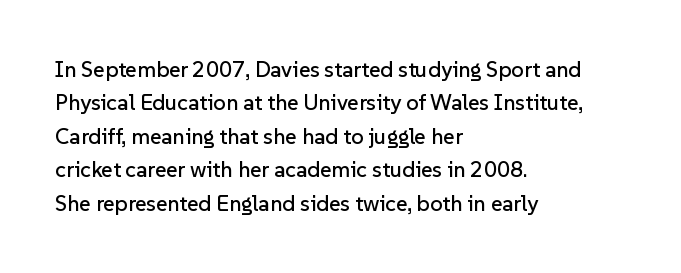
{"italic": "no", "underline": "no", "align": "left", "line_spacing": "normal", "line_spacing_ratio": 1.52, "letter_spacing": "normal", "letter_spacing_em": 0.0, "glyph_px": 22}
